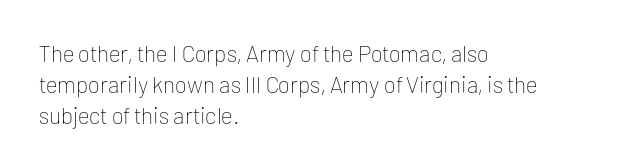
{"italic": "no", "bold": "no", "underline": "no", "align": "left", "line_spacing": "normal", "line_spacing_ratio": 1.34, "letter_spacing": "normal", "letter_spacing_em": 0.0, "glyph_px": 23}
